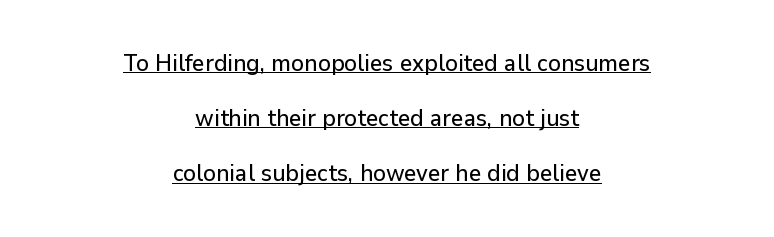
The image shows 24 px text type, upright; set centered, loose line spacing (2.3x), normal letter spacing, underlined.
